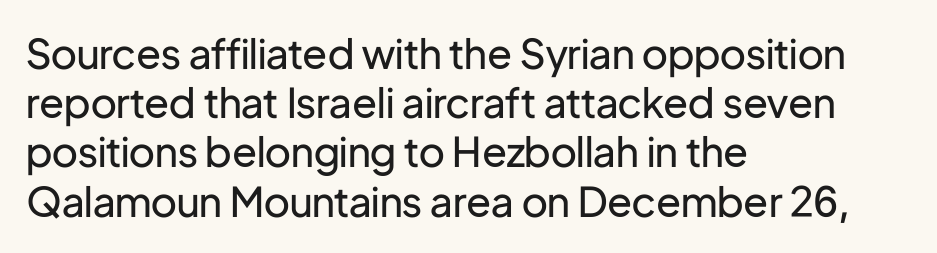
Weight: regular or lighter. These lines are set flush left with a ragged right edge. Check under the words: just untouched page. Upright lettering throughout. Character widths vary here, with narrow letters taking less room than wide ones. Does extra space separate the letters? No, they use regular spacing.
